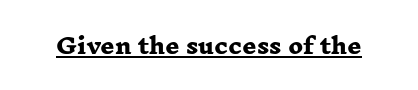
Q: Is the text bold? A: Yes.
Q: Is the text underlined? A: Yes.
Q: Is the spacing between letters normal or unusually wide? A: Normal.
